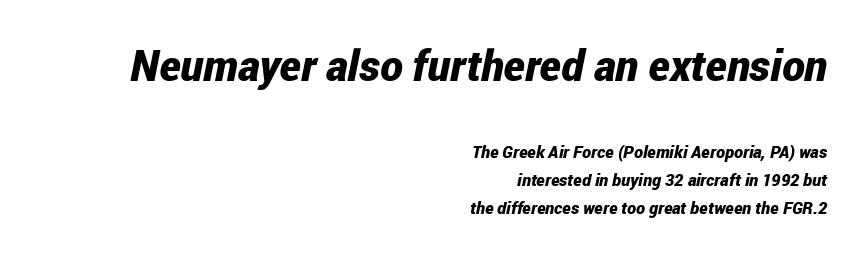
The image shows 43 px bold, condensed type, italic (leaning right); set right-aligned, normal line spacing (1.65x), normal letter spacing, not underlined; the first (top) block is 2.53x larger; low stroke contrast and a medium x-height.
